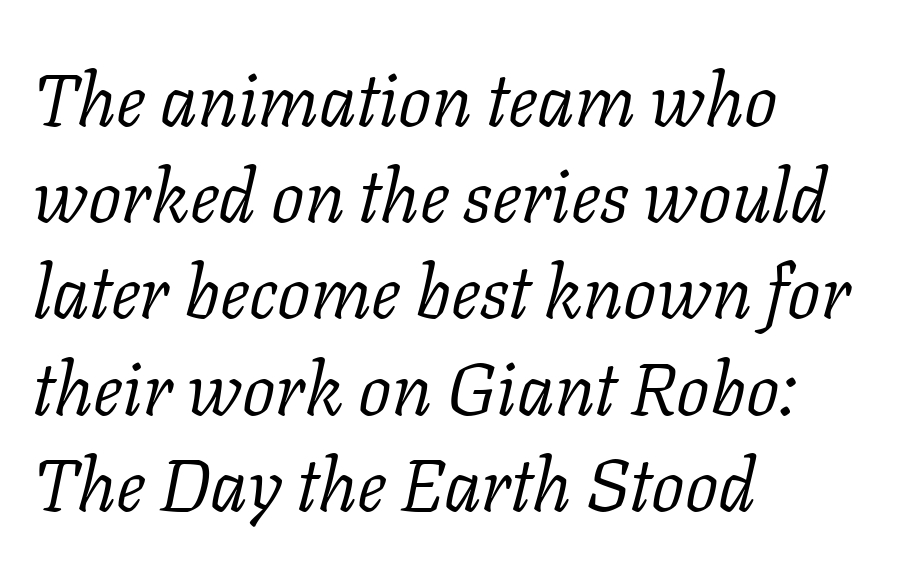
{"serif": "yes", "italic": "yes", "lean": "right", "slant_degrees": 11, "bold": "no", "weight": "light", "width": "normal", "stroke_contrast": "low", "x_height": "medium", "monospaced": "no", "underline": "no", "align": "left", "line_spacing": "normal", "line_spacing_ratio": 1.3, "letter_spacing": "normal", "letter_spacing_em": 0.0, "glyph_px": 74}
